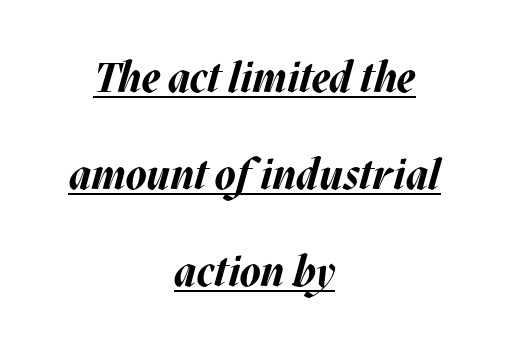
{"italic": "yes", "lean": "right", "slant_degrees": 17, "bold": "yes", "weight": "bold", "width": "normal", "stroke_contrast": "medium", "x_height": "large", "monospaced": "no", "underline": "yes", "align": "center", "line_spacing": "loose", "line_spacing_ratio": 2.31, "letter_spacing": "normal", "letter_spacing_em": 0.0, "glyph_px": 42}
